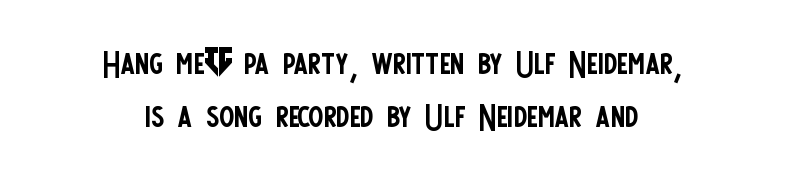
No extra tracking has been applied to these lines. Is there any slant? The stems are plumb. Font category for this specimen: sans-serif. The paragraph shown floats in the horizontal middle. Counters stay open thanks to moderate or lighter strokes.
